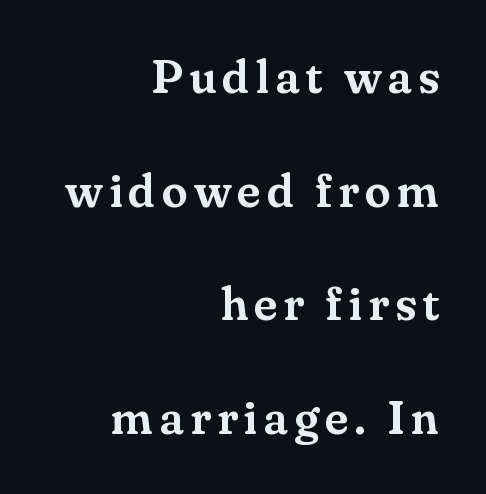
Is this a fixed-width face? No — the glyphs have proportional, varying widths. Bare-footed words on every line. Italic? Not at all — the glyphs are vertical. Alignment: flush right. This is serif lettering, the kind often seen in printed books.
